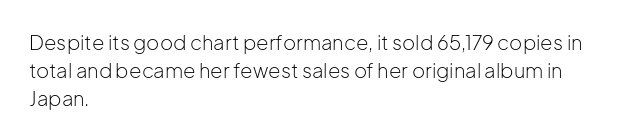
The image shows 20 px text type, upright; set left-aligned, normal line spacing (1.39x), normal letter spacing, not underlined.
